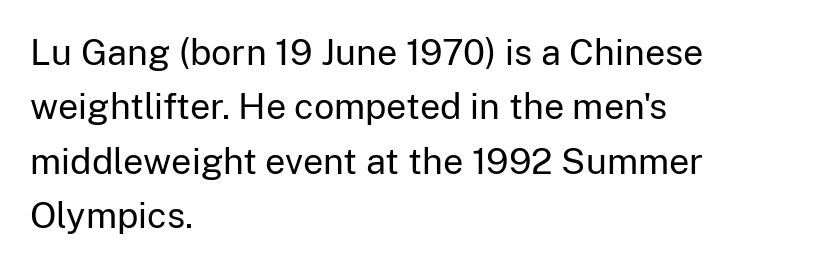
Decoration check: the copy has no underline. Quick note: interline space is typical. Spacing verdict: proportional, widths tailored to each character. Is there any slant? The stems are plumb. Stems and bowls with no extra thickness — not bold.
